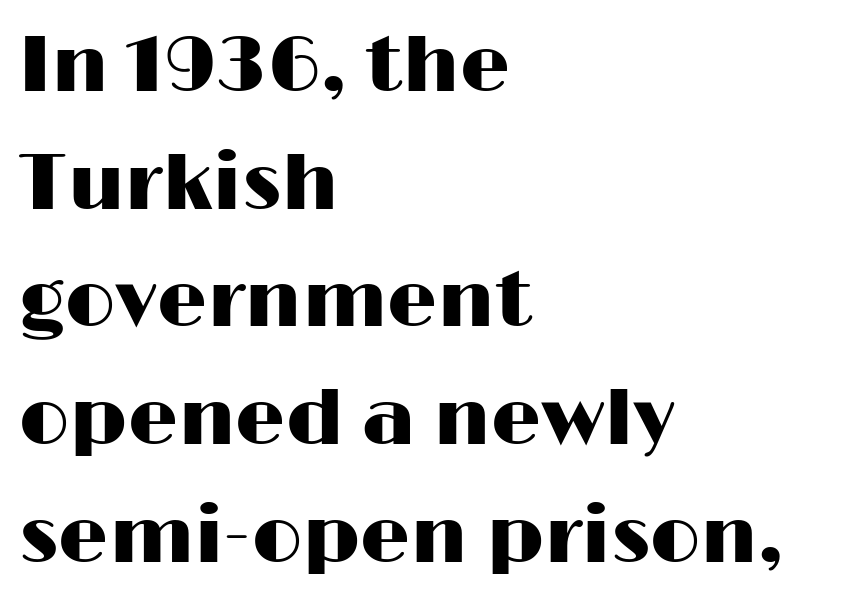
The image shows 79 px wide sans-serif type, upright; set left-aligned, normal line spacing (1.49x), normal letter spacing, not underlined; high stroke contrast and a medium x-height.
